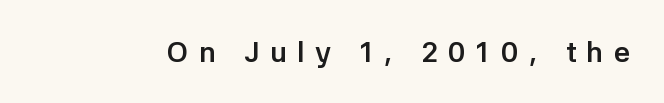
{"serif": "no", "italic": "no", "bold": "yes", "weight": "semibold", "width": "normal", "stroke_contrast": "low", "x_height": "medium", "monospaced": "no", "underline": "no", "letter_spacing": "wide", "letter_spacing_em": 0.36, "glyph_px": 29}
